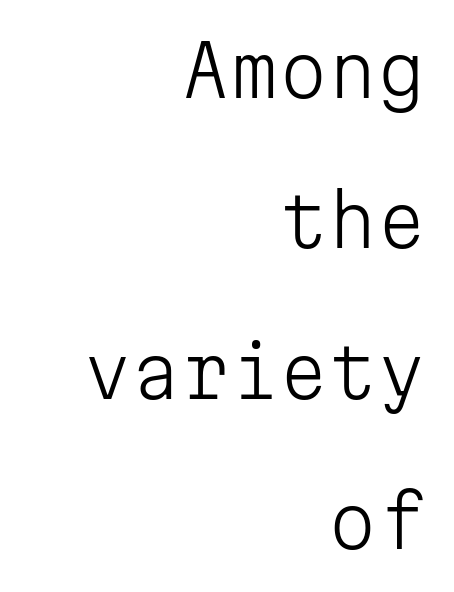
{"serif": "no", "italic": "no", "bold": "no", "weight": "light", "width": "normal", "stroke_contrast": "low", "x_height": "medium", "monospaced": "yes", "underline": "no", "align": "right", "line_spacing": "loose", "line_spacing_ratio": 2.15, "letter_spacing": "normal", "letter_spacing_em": 0.0, "glyph_px": 70}
